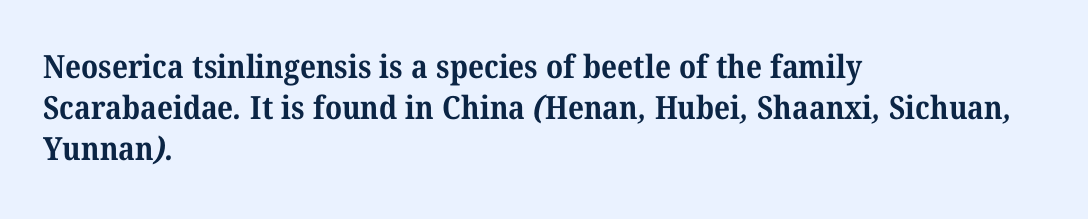
The image shows 32 px bold serif type; set left-aligned, normal line spacing (1.28x), normal letter spacing, not underlined; medium stroke contrast and a medium x-height.
